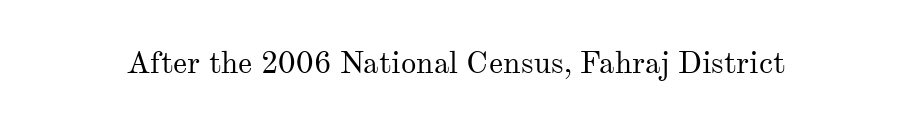
Yep, those are serifs on the letters. Character widths vary here, with narrow letters taking less room than wide ones. The rendering keeps characters at their native spacing. Upright lettering throughout.
